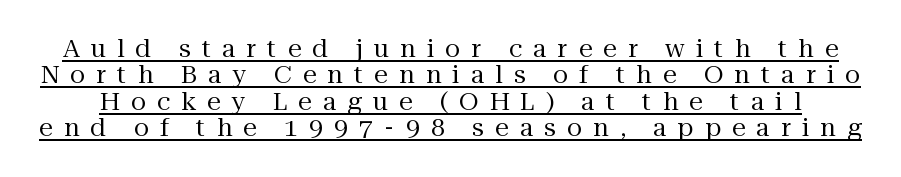
Q: Is the text bold? A: No.
Q: Is the text italic (slanted)? A: No, it is upright.
Q: Is the text underlined? A: Yes.
Q: Is the spacing between letters normal or unusually wide? A: Unusually wide.
Q: Is the spacing between lines tight, normal or loose? A: Tight.
